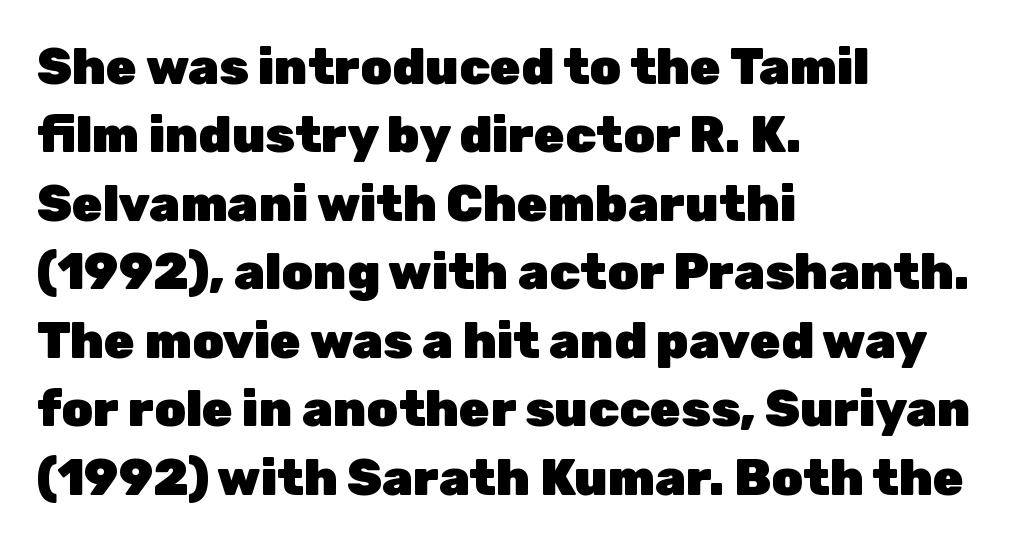
The image shows 50 px heavy sans-serif type, upright; set left-aligned, normal line spacing (1.37x), normal letter spacing, not underlined; low stroke contrast and a medium x-height.
